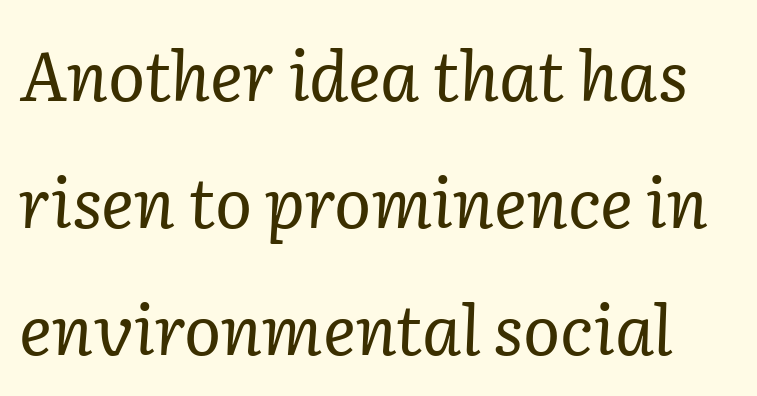
The image shows 69 px regular-weight serif type, italic (leaning right); set line spacing 1.84x, normal letter spacing, not underlined; low stroke contrast and a medium x-height.
